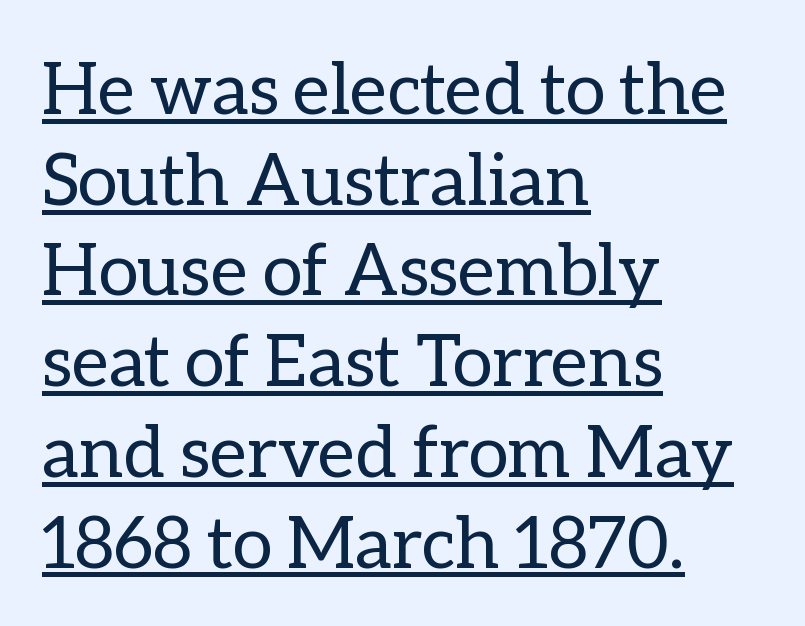
{"italic": "no", "bold": "no", "weight": "regular", "width": "normal", "stroke_contrast": "low", "x_height": "medium", "monospaced": "no", "underline": "yes", "align": "left", "line_spacing": "normal", "line_spacing_ratio": 1.26, "letter_spacing": "normal", "letter_spacing_em": 0.0, "glyph_px": 72}
